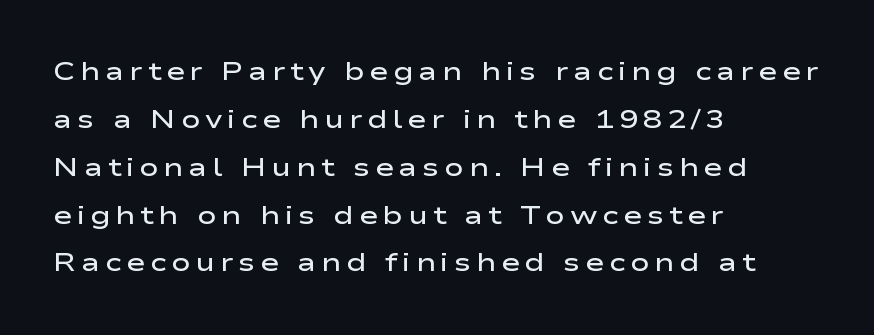
Short and long lines alike share a common starting point at left. Weight check: semibold — heavier than regular, not quite bold. Glance below the letters and you will spot only blank space. Do the letters lean? They stand straight.
